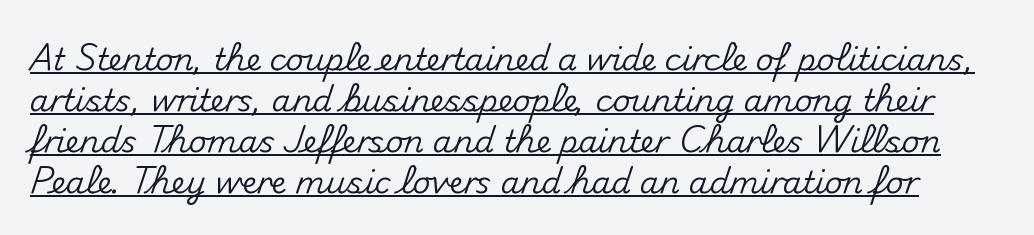
Q: Is the text italic (slanted)? A: Yes.
Q: Is the typeface a serif or a sans-serif typeface? A: Sans-serif.
Q: Is the text underlined? A: Yes.
Q: Is the spacing between letters normal or unusually wide? A: Normal.
Q: Is the spacing between lines tight, normal or loose? A: Normal.
Q: Width (condensed, normal, or wide)? A: Normal.
Q: Stroke contrast? A: Medium.
Q: x-height? A: Small.
Q: Monospaced? A: No.
